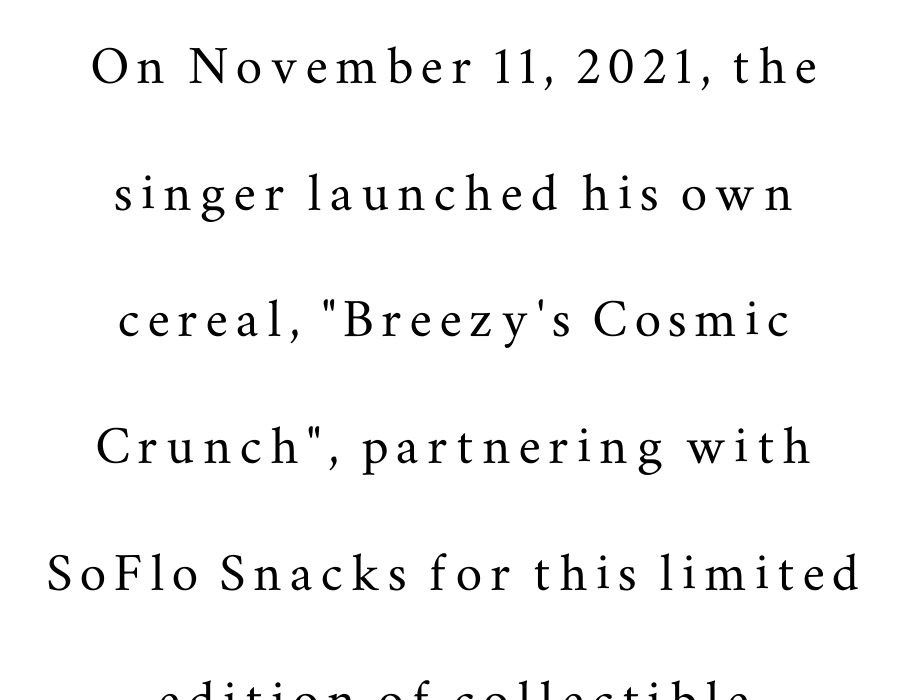
Q: Is the text italic (slanted)? A: No, it is upright.
Q: Is the typeface a serif or a sans-serif typeface? A: Serif.
Q: Is the text underlined? A: No.
Q: How is the paragraph aligned? A: Centered.
Q: Is the spacing between lines tight, normal or loose? A: Loose.
Q: Width (condensed, normal, or wide)? A: Wide.
Q: Stroke contrast? A: Medium.
Q: x-height? A: Small.
Q: Monospaced? A: No.
